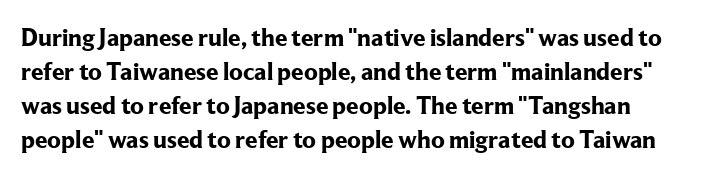
The image shows 25 px bold type, upright; set normal line spacing (1.36x), normal letter spacing, not underlined.
